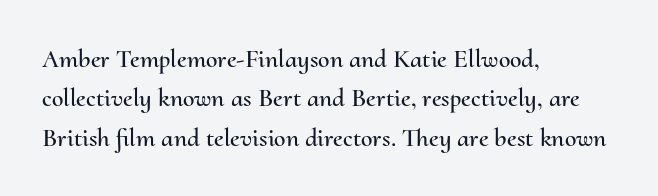
{"italic": "no", "underline": "no", "align": "left", "line_spacing": "normal", "line_spacing_ratio": 1.51, "letter_spacing": "normal", "letter_spacing_em": 0.0, "glyph_px": 26}
